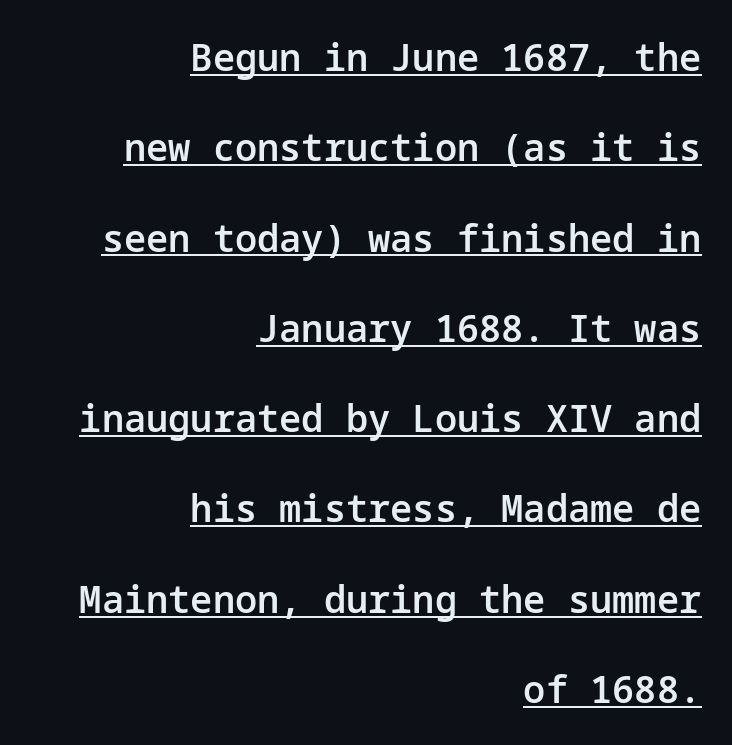
The image shows 37 px semibold sans-serif type, upright; set right-aligned, loose line spacing (2.44x), normal letter spacing, underlined; low stroke contrast and a medium x-height.
